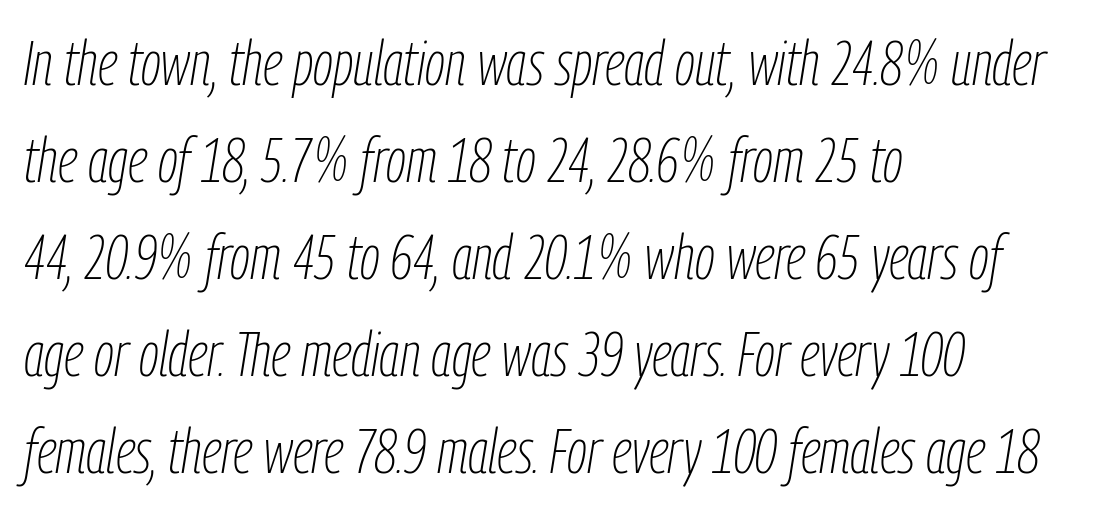
{"italic": "yes", "lean": "right", "slant_degrees": 9, "bold": "no", "weight": "thin", "width": "condensed", "stroke_contrast": "low", "x_height": "medium", "monospaced": "no", "underline": "no", "align": "left", "line_spacing": "normal", "line_spacing_ratio": 1.54, "letter_spacing": "normal", "letter_spacing_em": 0.0, "glyph_px": 63}
